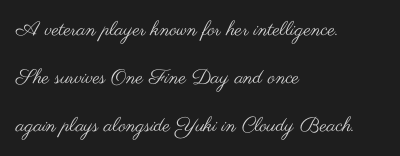
Q: Is the text bold? A: No.
Q: Is the text italic (slanted)? A: Yes.
Q: Is the text underlined? A: No.
Q: How is the paragraph aligned? A: Left-aligned.
Q: Is the spacing between letters normal or unusually wide? A: Normal.
Q: Is the spacing between lines tight, normal or loose? A: Loose.
